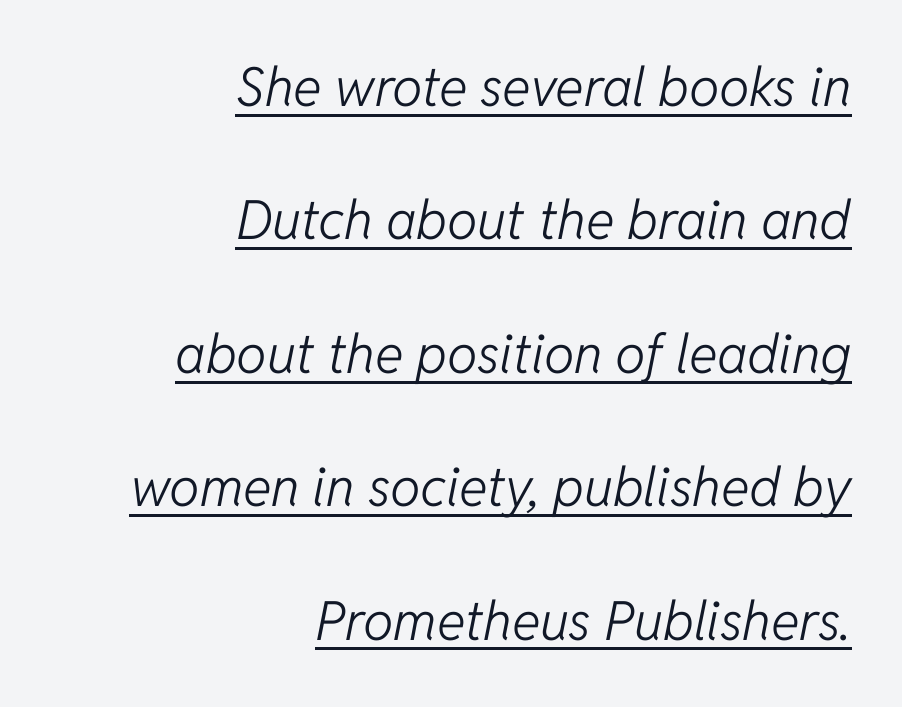
What decoration does the sample have? An underline. Line endings align vertically; line beginnings do not. The characters are drawn with everyday or finer stroke widths. How are the letters spaced? Ordinarily, with no added tracking.
